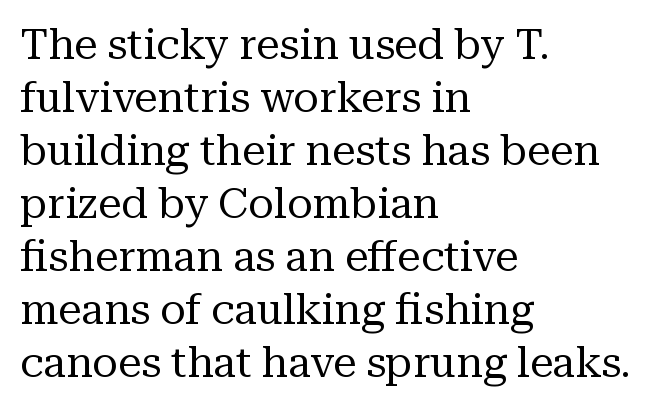
The image shows 42 px regular-weight serif type, upright; set left-aligned, normal line spacing (1.26x), normal letter spacing, not underlined; medium stroke contrast and a medium x-height.
